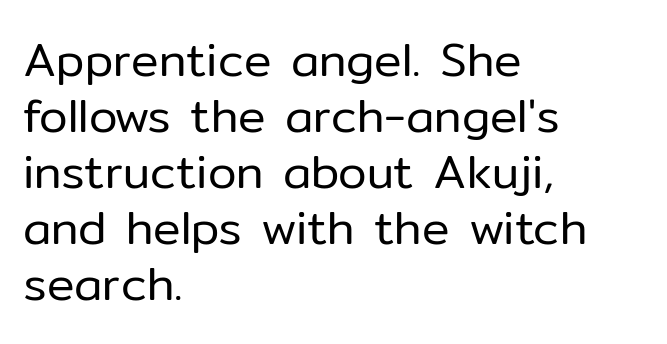
In terms of posture, this sample is upright. The font is comparable to plain body text, perhaps lighter. Nothing sits at the stroke ends, so this counts as sans-serif. Does the copy run flush right? No — it runs flush left.
